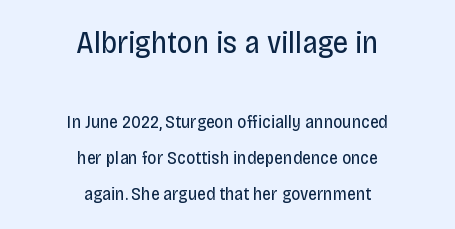
The image shows 31 px regular-weight, condensed sans-serif type, upright; set centered, loose line spacing (2.0x), normal letter spacing, not underlined; the first (top) block is 1.72x larger; low stroke contrast and a large x-height.
